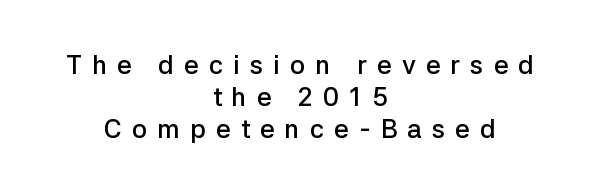
Q: Is the text bold? A: Semi-bold.
Q: Is the text italic (slanted)? A: No, it is upright.
Q: Is the text underlined? A: No.
Q: How is the paragraph aligned? A: Centered.
Q: Is the spacing between letters normal or unusually wide? A: Unusually wide.
